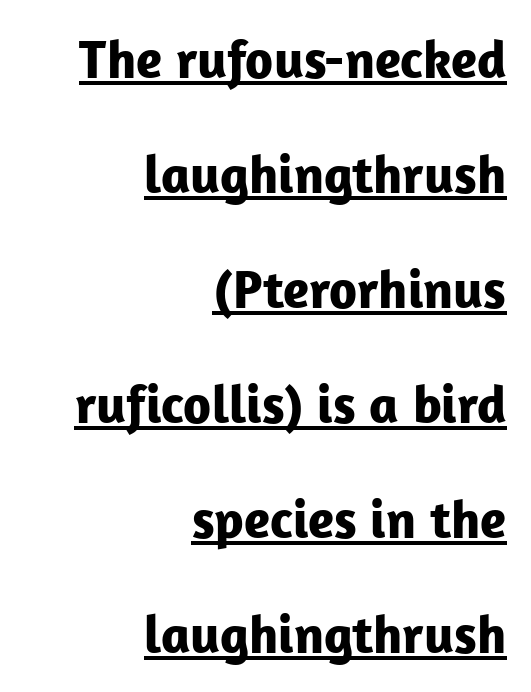
Q: Is the text bold? A: Yes.
Q: Is the text italic (slanted)? A: No, it is upright.
Q: Is the typeface a serif or a sans-serif typeface? A: Sans-serif.
Q: Is the text underlined? A: Yes.
Q: How is the paragraph aligned? A: Right-aligned.
Q: Is the spacing between letters normal or unusually wide? A: Normal.
Q: Is the spacing between lines tight, normal or loose? A: Loose.
Q: Width (condensed, normal, or wide)? A: Normal.
Q: Stroke contrast? A: Low.
Q: x-height? A: Medium.
Q: Monospaced? A: No.
